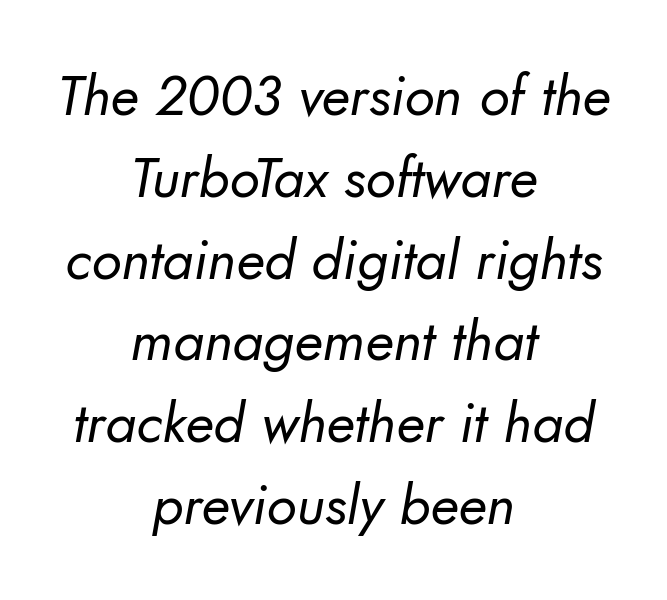
{"serif": "no", "bold": "no", "weight": "regular", "width": "normal", "stroke_contrast": "low", "x_height": "small", "monospaced": "no", "underline": "no", "align": "center", "line_spacing": "normal", "line_spacing_ratio": 1.46, "letter_spacing": "normal", "letter_spacing_em": 0.0, "glyph_px": 56}
